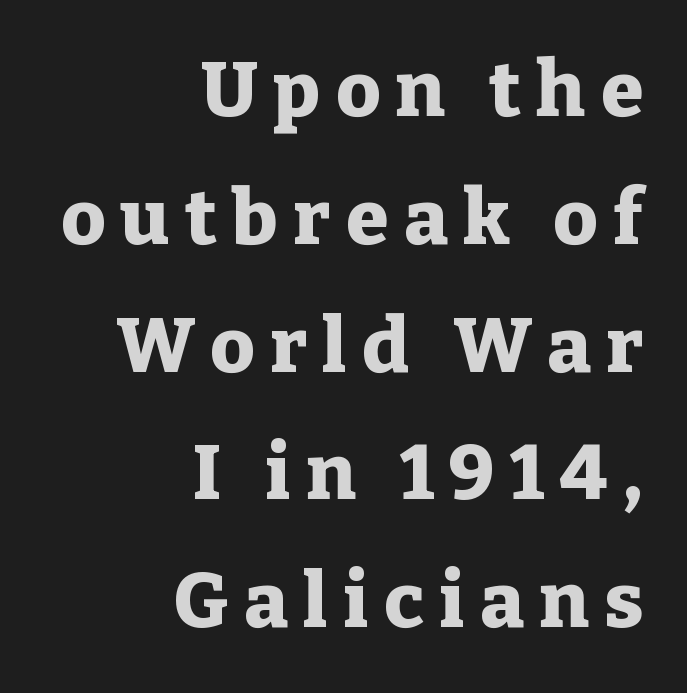
Q: Is the text bold? A: Yes.
Q: Is the text italic (slanted)? A: No, it is upright.
Q: Is the typeface a serif or a sans-serif typeface? A: Serif.
Q: Is the text underlined? A: No.
Q: How is the paragraph aligned? A: Right-aligned.
Q: Is the spacing between letters normal or unusually wide? A: Unusually wide.
Q: Is the spacing between lines tight, normal or loose? A: Normal.
Q: Width (condensed, normal, or wide)? A: Normal.
Q: Stroke contrast? A: Low.
Q: x-height? A: Medium.
Q: Monospaced? A: No.
